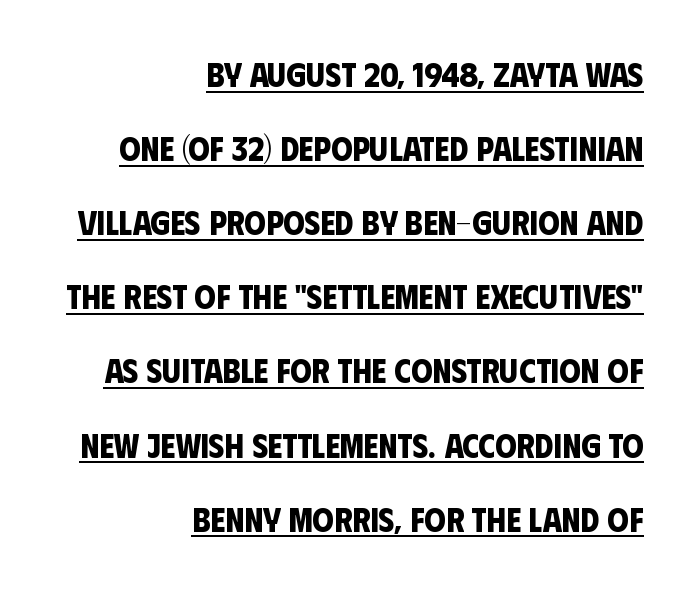
Leading: increased. Caption: multi-line text, flush right, ragged left. Looks like regular typesetting: each glyph gets only the width it needs. These characters rest on top of a visible drawn line. No feet cap the strokes, marking this as sans-serif type. The rendering uses a bold face; every stroke is thick and dark.
